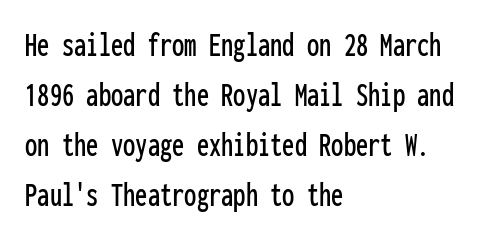
{"serif": "no", "italic": "no", "width": "condensed", "stroke_contrast": "low", "x_height": "medium", "monospaced": "yes", "underline": "no", "align": "left", "line_spacing": "normal", "line_spacing_ratio": 1.43, "letter_spacing": "normal", "letter_spacing_em": 0.0, "glyph_px": 35}
